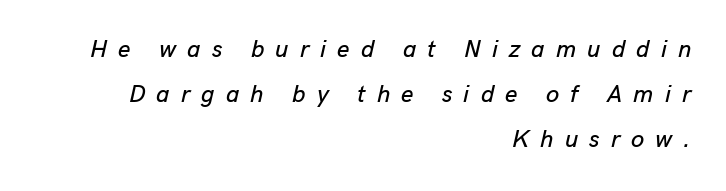
A bare baseline throughout the passage. Italic: yes, the glyphs are oblique. Loose tracking; the words dissolve into strings of separated letters. Leftover space on each line is placed entirely before the opening word.
